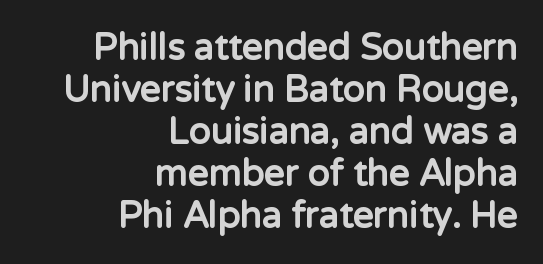
The image shows 36 px bold sans-serif type, upright; set right-aligned, line spacing 1.17x, normal letter spacing, not underlined; low stroke contrast and a medium x-height.
